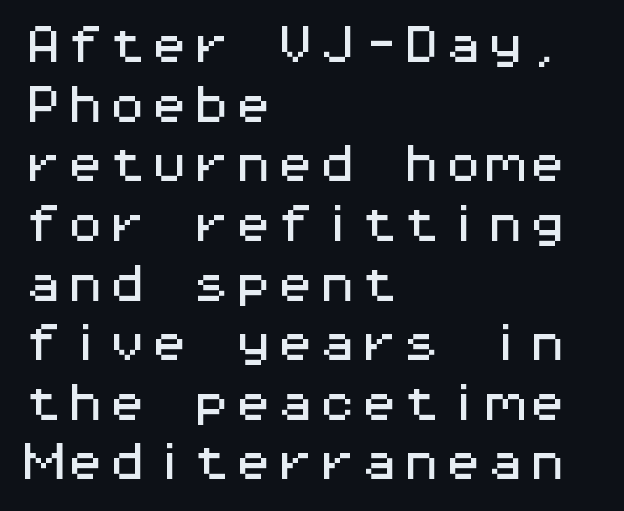
{"serif": "no", "italic": "no", "width": "wide", "stroke_contrast": "medium", "x_height": "medium", "monospaced": "yes", "underline": "no", "align": "left", "line_spacing": "normal", "line_spacing_ratio": 1.42, "letter_spacing": "normal", "letter_spacing_em": 0.0, "glyph_px": 42}
